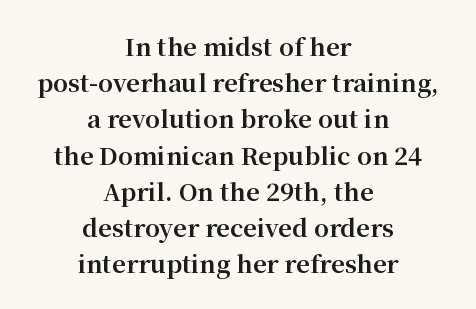
{"italic": "no", "bold": "yes", "underline": "no", "align": "center", "line_spacing": "normal", "line_spacing_ratio": 1.51, "letter_spacing": "normal", "letter_spacing_em": 0.0, "glyph_px": 24}
